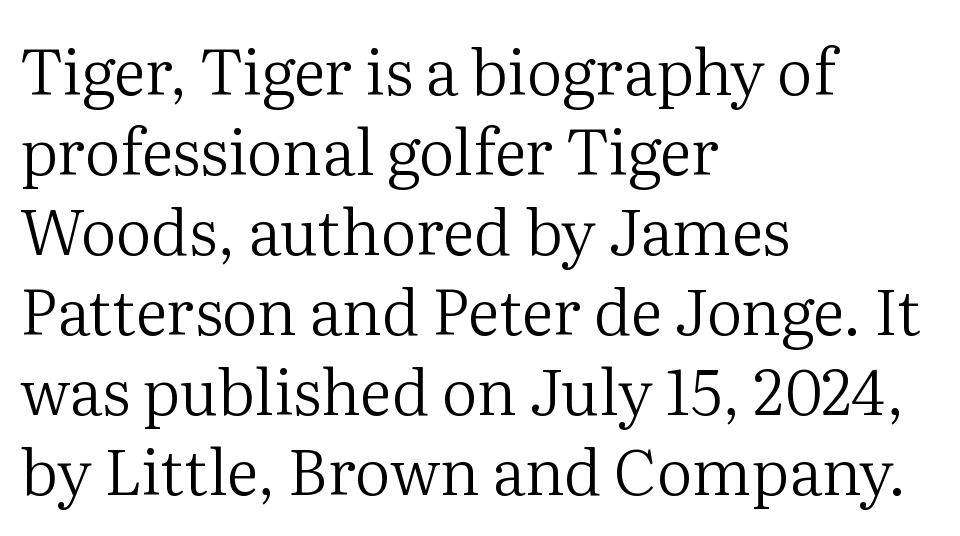
Q: Is the text bold? A: No.
Q: Is the text italic (slanted)? A: No, it is upright.
Q: Is the typeface a serif or a sans-serif typeface? A: Serif.
Q: Is the text underlined? A: No.
Q: How is the paragraph aligned? A: Left-aligned.
Q: Is the spacing between letters normal or unusually wide? A: Normal.
Q: Is the spacing between lines tight, normal or loose? A: Normal.
Q: Width (condensed, normal, or wide)? A: Normal.
Q: Stroke contrast? A: Medium.
Q: x-height? A: Medium.
Q: Monospaced? A: No.
